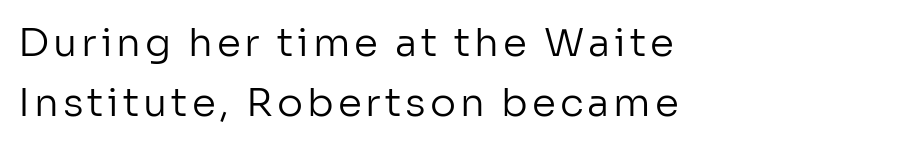
{"serif": "no", "italic": "no", "bold": "no", "weight": "regular", "width": "normal", "stroke_contrast": "low", "x_height": "medium", "monospaced": "no", "underline": "no", "align": "left", "line_spacing": "normal", "line_spacing_ratio": 1.53, "glyph_px": 39}
